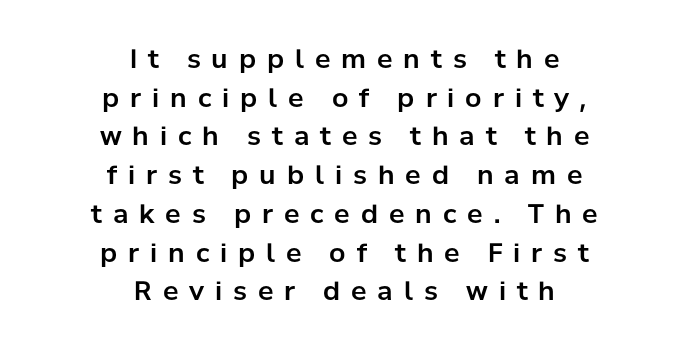
{"italic": "no", "underline": "no", "align": "center", "line_spacing": "normal", "line_spacing_ratio": 1.49, "letter_spacing": "wide", "letter_spacing_em": 0.42, "glyph_px": 26}
